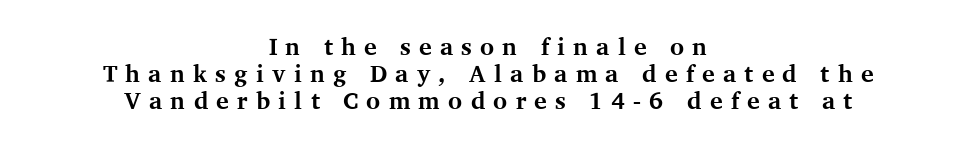
{"italic": "no", "bold": "yes", "underline": "no", "align": "center", "line_spacing": "tight", "line_spacing_ratio": 1.13, "letter_spacing": "wide", "letter_spacing_em": 0.34, "glyph_px": 24}
